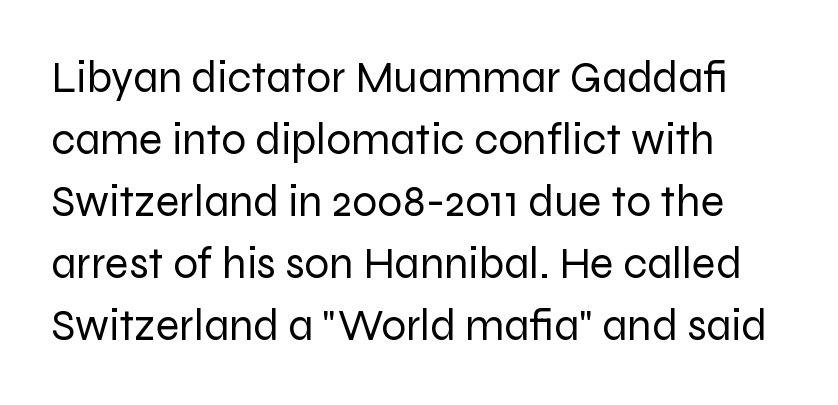
The image shows 44 px regular-weight sans-serif type, upright; set normal line spacing (1.41x), normal letter spacing, not underlined; low stroke contrast and a medium x-height.
